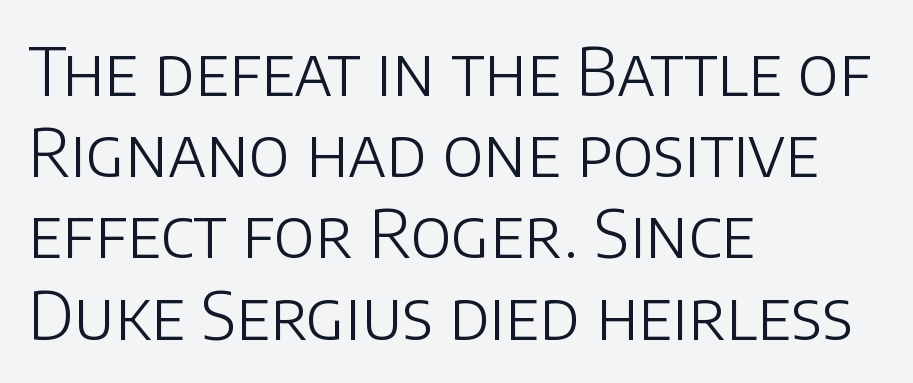
The image shows 66 px light sans-serif type, upright; set left-aligned, line spacing 1.23x, normal letter spacing, not underlined; low stroke contrast and a large x-height.
